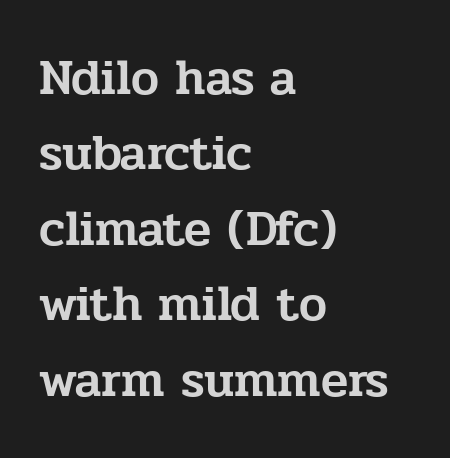
Q: Is the text italic (slanted)? A: No, it is upright.
Q: Is the typeface a serif or a sans-serif typeface? A: Serif.
Q: Is the text underlined? A: No.
Q: How is the paragraph aligned? A: Left-aligned.
Q: Is the spacing between letters normal or unusually wide? A: Normal.
Q: Is the spacing between lines tight, normal or loose? A: Normal.
Q: Width (condensed, normal, or wide)? A: Normal.
Q: Stroke contrast? A: Low.
Q: x-height? A: Medium.
Q: Monospaced? A: No.
